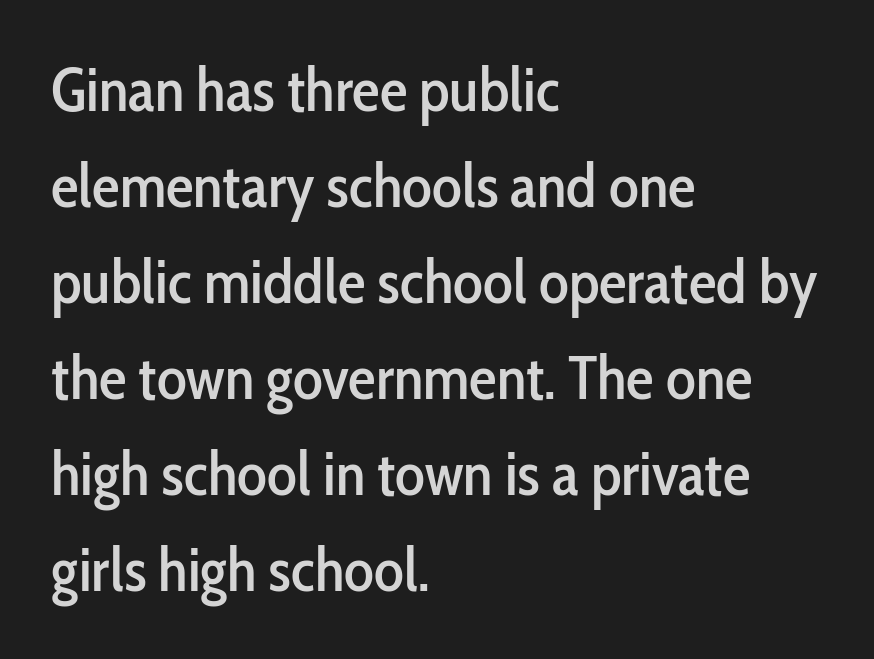
The axis of the letterforms is exactly vertical. Note the varied advance widths — an 'i' is clearly narrower than an 'm'. The letters carry no serifs — their stems end cleanly without finishing strokes. Anything drawn beneath the words? Only blank space.
